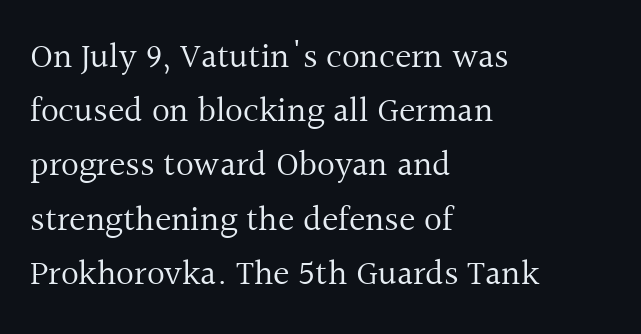
Varying glyph widths throughout — classic text-font behaviour. What stands out about the letter spacing? Nothing — it is the standard amount. Letterform terminals end in serifs throughout the passage. Stroke mass is kept to a normal reading level or below. Line beginnings align vertically; line endings do not.
